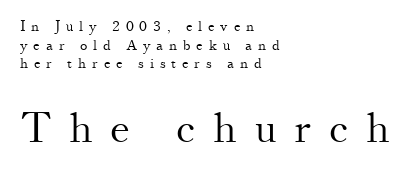
Glyph-to-glyph distance is far greater than everyday printed text. Are there feet on the stems? There are — it's a serif. Compared with a centered layout, this one pins lines to the left instead. The gap between lines stays unmarked. Varying glyph widths throughout — classic text-font behaviour. Larger block? The one below; the one above is distinctly smaller.
